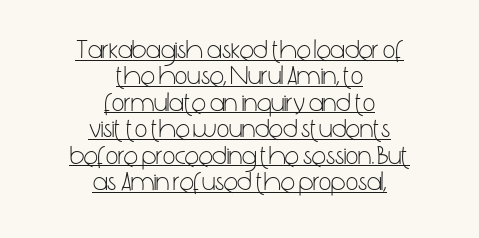
{"italic": "no", "bold": "no", "underline": "yes", "align": "center", "line_spacing": "tight", "line_spacing_ratio": 0.98, "letter_spacing": "normal", "letter_spacing_em": 0.0, "glyph_px": 27}
